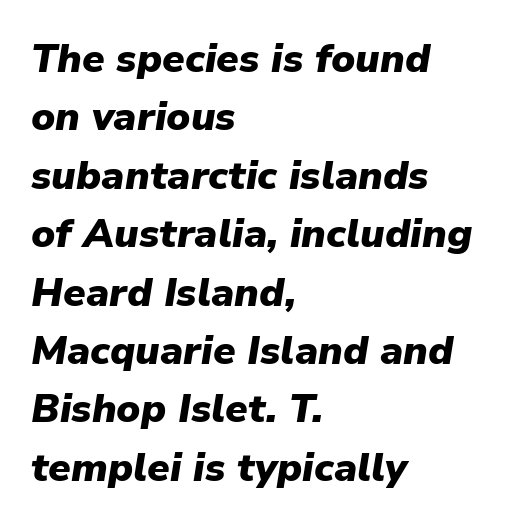
Q: Is the text bold? A: Yes.
Q: Is the text italic (slanted)? A: Yes, it leans right by about 9 degrees.
Q: Is the text underlined? A: No.
Q: How is the paragraph aligned? A: Left-aligned.
Q: Is the spacing between letters normal or unusually wide? A: Normal.
Q: Is the spacing between lines tight, normal or loose? A: Normal.
Q: Width (condensed, normal, or wide)? A: Normal.
Q: Stroke contrast? A: Low.
Q: x-height? A: Medium.
Q: Monospaced? A: No.
